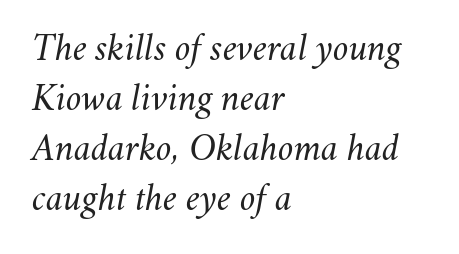
Q: Is the text bold? A: No.
Q: Is the text italic (slanted)? A: Yes, it leans right by about 11 degrees.
Q: Is the text underlined? A: No.
Q: How is the paragraph aligned? A: Left-aligned.
Q: Is the spacing between letters normal or unusually wide? A: Normal.
Q: Is the spacing between lines tight, normal or loose? A: Normal.
Q: Width (condensed, normal, or wide)? A: Normal.
Q: Stroke contrast? A: Medium.
Q: x-height? A: Small.
Q: Monospaced? A: No.
